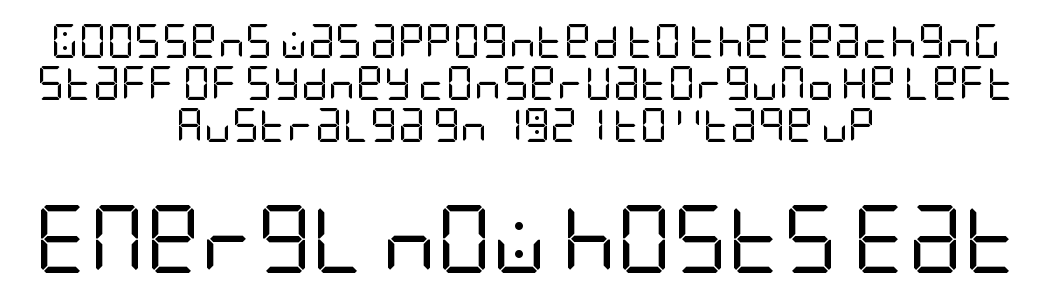
The specimen reads as upright at a glance. Glyph-to-glyph distance matches everyday printed text. You can tell from the bare stems that sans-serif type was used. Caption: upper text group reduced, lower text group enlarged. Honestly, there is no underline to notice here at all. The typesetting does not lean heavy: it is not bold.
